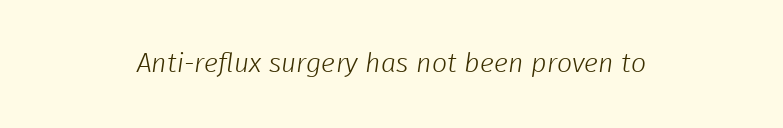
Descenders are the only things crossing below the line. The typesetter chose a symmetrical, centered arrangement here. Letters have the restrained weight of plain body copy at most. Here the glyphs are tracked normally, forming tight word shapes.
